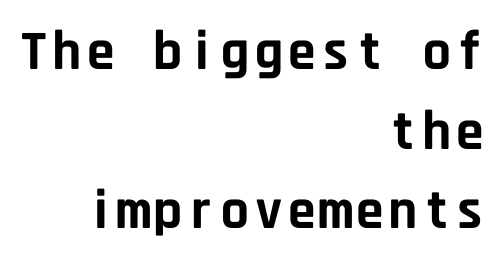
The image shows 56 px bold sans-serif type, upright, monospaced; set right-aligned, normal line spacing (1.42x), normal letter spacing, not underlined; low stroke contrast and a large x-height.
